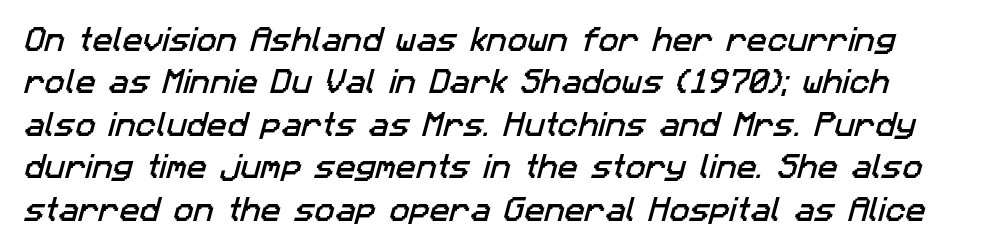
The image shows 27 px text type; set normal line spacing (1.57x), normal letter spacing, not underlined.
